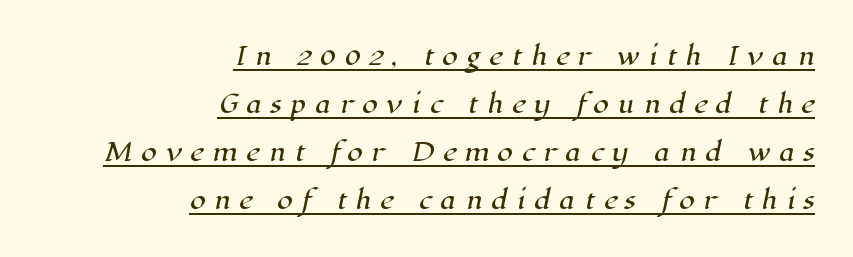
Q: Is the text underlined? A: Yes.
Q: How is the paragraph aligned? A: Right-aligned.
Q: Is the spacing between letters normal or unusually wide? A: Unusually wide.
Q: Is the spacing between lines tight, normal or loose? A: Loose.
